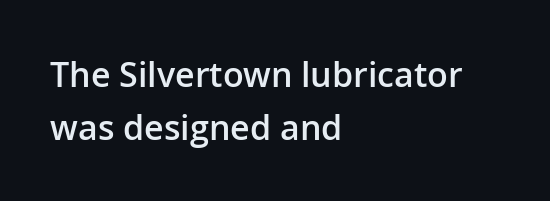
Q: Is the text bold? A: Semi-bold.
Q: Is the text italic (slanted)? A: No, it is upright.
Q: Is the typeface a serif or a sans-serif typeface? A: Sans-serif.
Q: Is the text underlined? A: No.
Q: How is the paragraph aligned? A: Left-aligned.
Q: Is the spacing between letters normal or unusually wide? A: Normal.
Q: Is the spacing between lines tight, normal or loose? A: Normal.
Q: Width (condensed, normal, or wide)? A: Normal.
Q: Stroke contrast? A: Low.
Q: x-height? A: Medium.
Q: Monospaced? A: No.
